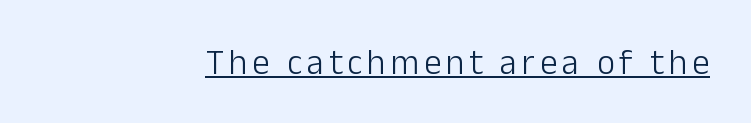
Q: Is the text bold? A: No.
Q: Is the text italic (slanted)? A: No, it is upright.
Q: Is the typeface a serif or a sans-serif typeface? A: Sans-serif.
Q: Is the text underlined? A: Yes.
Q: Width (condensed, normal, or wide)? A: Normal.
Q: Stroke contrast? A: Low.
Q: x-height? A: Medium.
Q: Monospaced? A: No.
